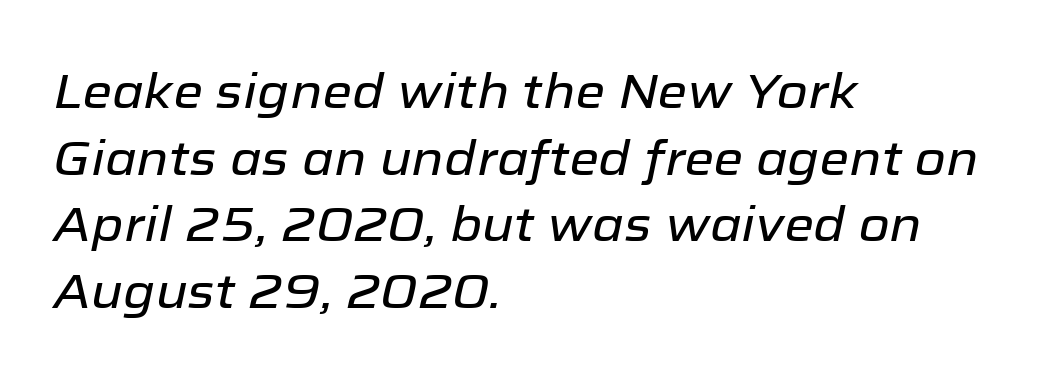
{"italic": "yes", "lean": "right", "slant_degrees": 12, "width": "normal", "stroke_contrast": "low", "x_height": "medium", "monospaced": "no", "underline": "no", "align": "left", "line_spacing": "normal", "line_spacing_ratio": 1.39, "letter_spacing": "normal", "letter_spacing_em": 0.0, "glyph_px": 48}
